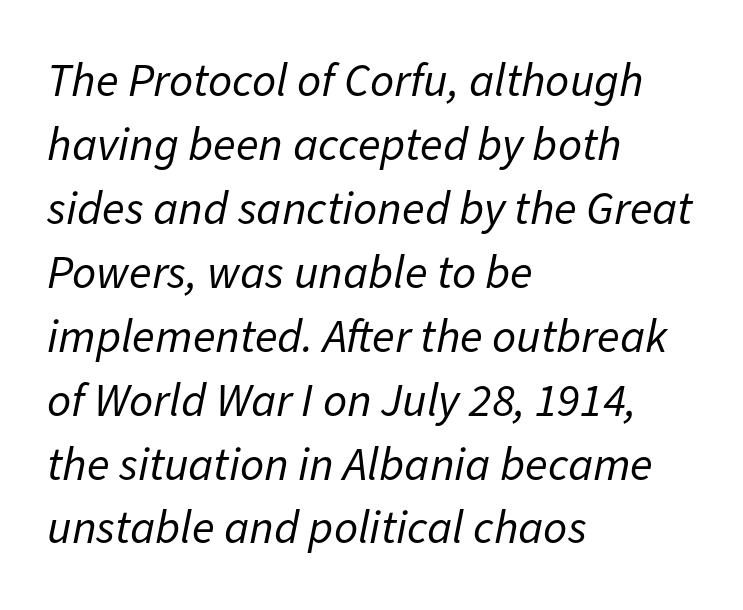
Each new line begins a customary step beneath the previous one. Nobody touched the tracking dial on this one. Weight: not bold — regular or lighter. Descenders are the only things crossing below the line. The text block is weighted toward the left margin, trailing off unevenly rightward.
